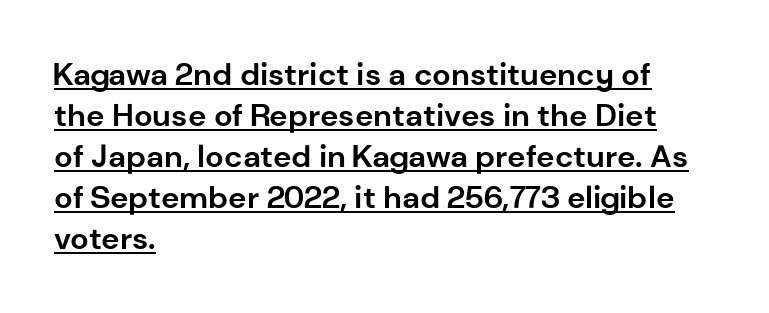
The image shows 31 px bold sans-serif type, upright; set left-aligned, normal line spacing (1.32x), normal letter spacing, underlined; low stroke contrast and a medium x-height.
